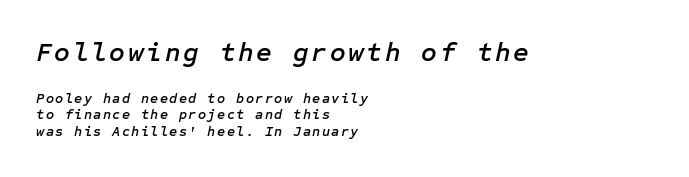
Q: Is the text italic (slanted)? A: Yes, it leans right by about 12 degrees.
Q: Is the text underlined? A: No.
Q: How is the paragraph aligned? A: Left-aligned.
Q: Which block of text is set in a larger size, the first (top) or the second (bottom)? A: The first (top) one.
